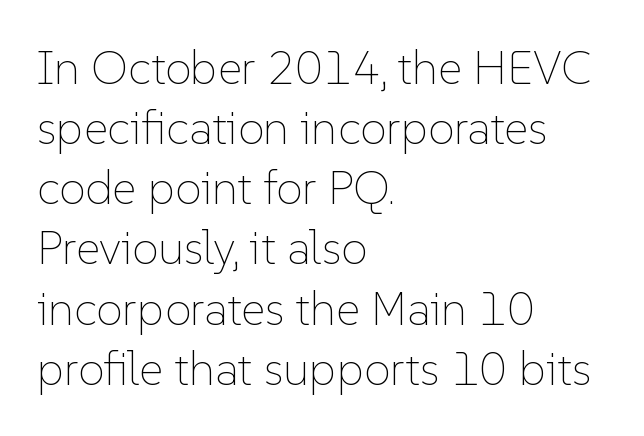
Compared with a centered layout, this one pins lines to the left instead. Is this a heavy cut? Hardly; it is regular or lighter. The letters stand straight up with perfectly vertical stems. The block of text has a typical density, with ordinary space between rows.
